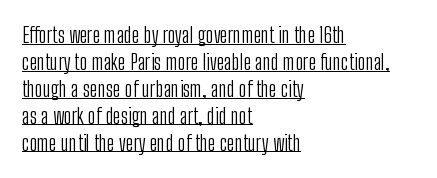
Notice how descenders clear the ascenders below comfortably — that's standard leading. Quick note: underline on. Italic? Not at all — the glyphs are vertical. Does extra space separate the letters? No, they use regular spacing.
